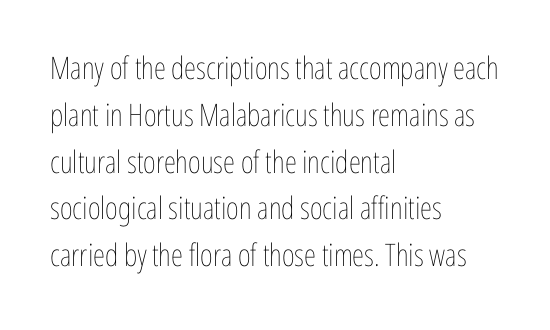
No italicization has been applied; the sample stays upright. Successive baselines arrive at the customary interval. Typeset ragged right — the left edge is the straight one. Is this a fixed-width face? No — the glyphs have proportional, varying widths.
